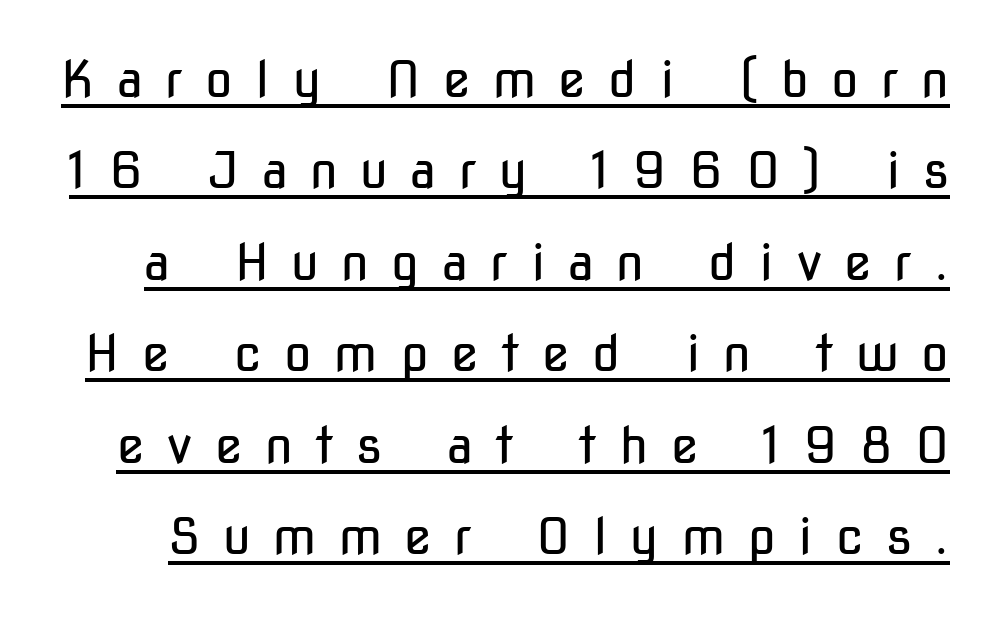
The image shows 50 px regular-weight, condensed sans-serif type, upright; set line spacing 1.83x, unusually wide letter spacing (+0.45 em), underlined; low stroke contrast and a medium x-height.
